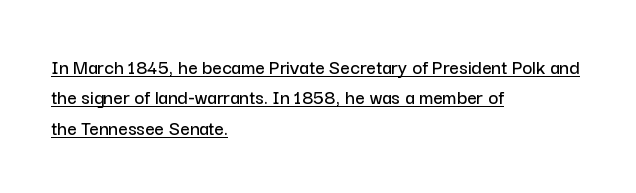
Q: Is the text italic (slanted)? A: No, it is upright.
Q: Is the text underlined? A: Yes.
Q: How is the paragraph aligned? A: Left-aligned.
Q: Is the spacing between letters normal or unusually wide? A: Normal.
Q: Is the spacing between lines tight, normal or loose? A: Normal.
